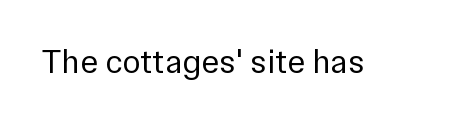
The image shows 34 px regular-weight sans-serif type, upright; set normal letter spacing, not underlined; low stroke contrast and a medium x-height.
